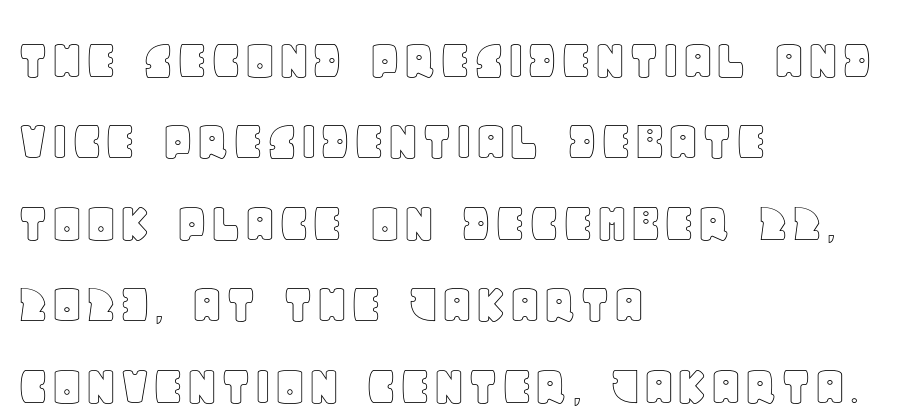
Q: Is the text italic (slanted)? A: No, it is upright.
Q: Is the text underlined? A: No.
Q: How is the paragraph aligned? A: Left-aligned.
Q: Is the spacing between letters normal or unusually wide? A: Normal.
Q: Is the spacing between lines tight, normal or loose? A: Normal.
Q: Width (condensed, normal, or wide)? A: Normal.
Q: x-height? A: Large.
Q: Monospaced? A: No.
